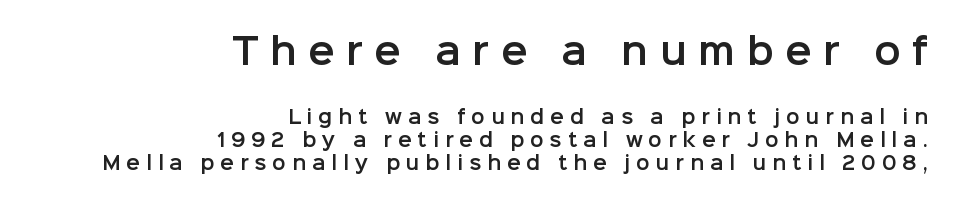
Q: Is the text italic (slanted)? A: No, it is upright.
Q: Is the typeface a serif or a sans-serif typeface? A: Sans-serif.
Q: Is the text underlined? A: No.
Q: How is the paragraph aligned? A: Right-aligned.
Q: Is the spacing between letters normal or unusually wide? A: Unusually wide.
Q: Is the spacing between lines tight, normal or loose? A: Normal.
Q: Which block of text is set in a larger size, the first (top) or the second (bottom)? A: The first (top) one.
Q: Width (condensed, normal, or wide)? A: Normal.
Q: Stroke contrast? A: Low.
Q: x-height? A: Medium.
Q: Monospaced? A: No.
